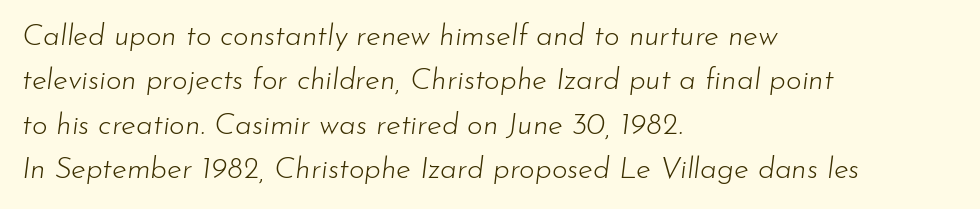
{"italic": "yes", "lean": "right", "slant_degrees": 7, "bold": "no", "weight": "light", "width": "normal", "stroke_contrast": "low", "x_height": "small", "monospaced": "no", "underline": "no", "align": "left", "line_spacing": "normal", "line_spacing_ratio": 1.48, "letter_spacing": "normal", "letter_spacing_em": 0.0, "glyph_px": 30}
